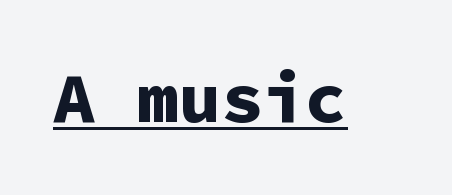
Q: Is the text bold? A: Yes.
Q: Is the text italic (slanted)? A: No, it is upright.
Q: Is the typeface a serif or a sans-serif typeface? A: Sans-serif.
Q: Is the text underlined? A: Yes.
Q: Is the spacing between letters normal or unusually wide? A: Normal.
Q: Width (condensed, normal, or wide)? A: Normal.
Q: Stroke contrast? A: Low.
Q: x-height? A: Medium.
Q: Monospaced? A: Yes.
